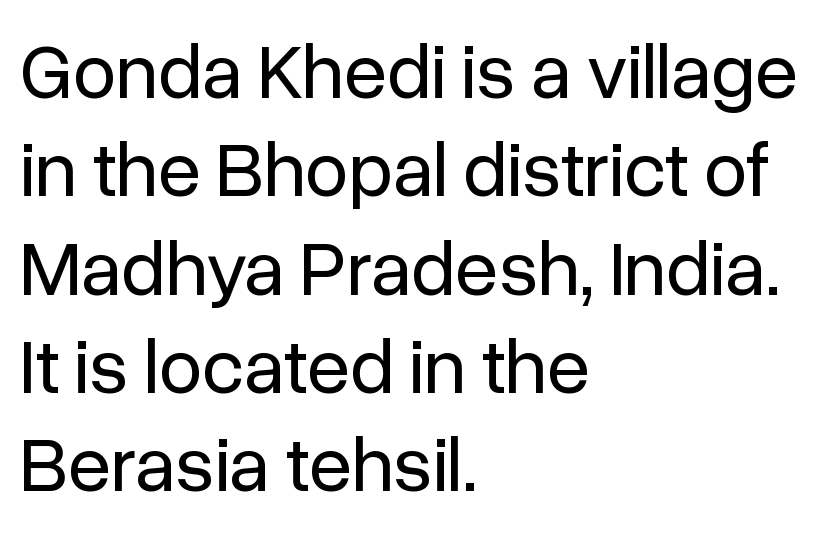
Q: Is the text bold? A: No.
Q: Is the text italic (slanted)? A: No, it is upright.
Q: Is the typeface a serif or a sans-serif typeface? A: Sans-serif.
Q: Is the text underlined? A: No.
Q: How is the paragraph aligned? A: Left-aligned.
Q: Is the spacing between letters normal or unusually wide? A: Normal.
Q: Is the spacing between lines tight, normal or loose? A: Normal.
Q: Width (condensed, normal, or wide)? A: Normal.
Q: Stroke contrast? A: Low.
Q: x-height? A: Medium.
Q: Monospaced? A: No.
